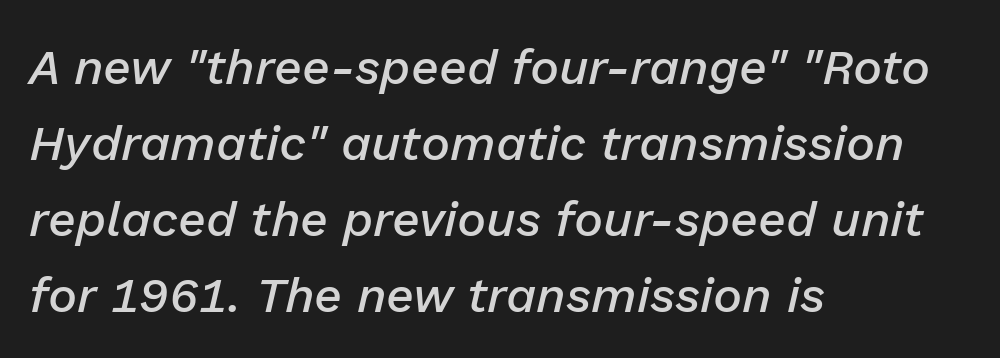
{"italic": "yes", "lean": "right", "slant_degrees": 13, "bold": "semi", "weight": "semibold", "width": "normal", "stroke_contrast": "low", "x_height": "medium", "monospaced": "no", "underline": "no", "align": "left", "line_spacing": "normal", "line_spacing_ratio": 1.55, "letter_spacing": "normal", "letter_spacing_em": 0.0, "glyph_px": 49}
